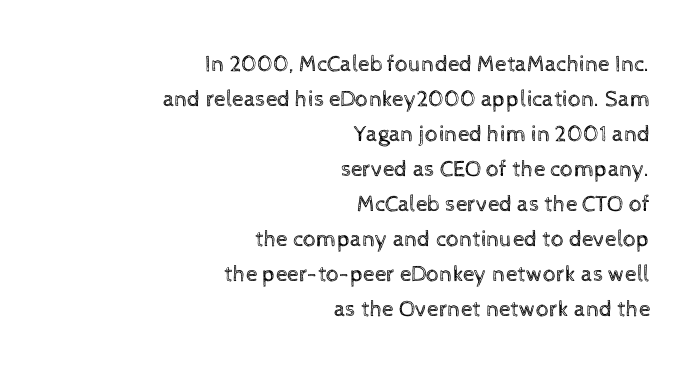
Q: Is the text bold? A: No.
Q: Is the text italic (slanted)? A: No, it is upright.
Q: Is the text underlined? A: No.
Q: How is the paragraph aligned? A: Right-aligned.
Q: Is the spacing between letters normal or unusually wide? A: Normal.
Q: Is the spacing between lines tight, normal or loose? A: Normal.
